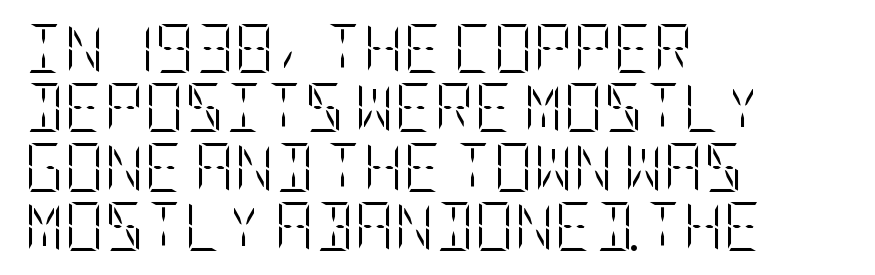
The image shows 49 px light, condensed type, upright; set left-aligned, line spacing 1.21x, normal letter spacing, not underlined; low stroke contrast and a large x-height.
